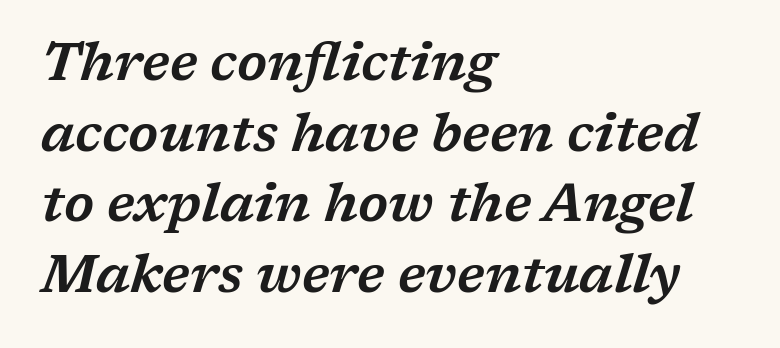
Every row of glyphs begins at an identical x-position on the left. What stands out about the letter spacing? Nothing — it is the standard amount. Yep, that's italic — everything's leaning. Do the characters align in a grid? No, the font is proportional.
